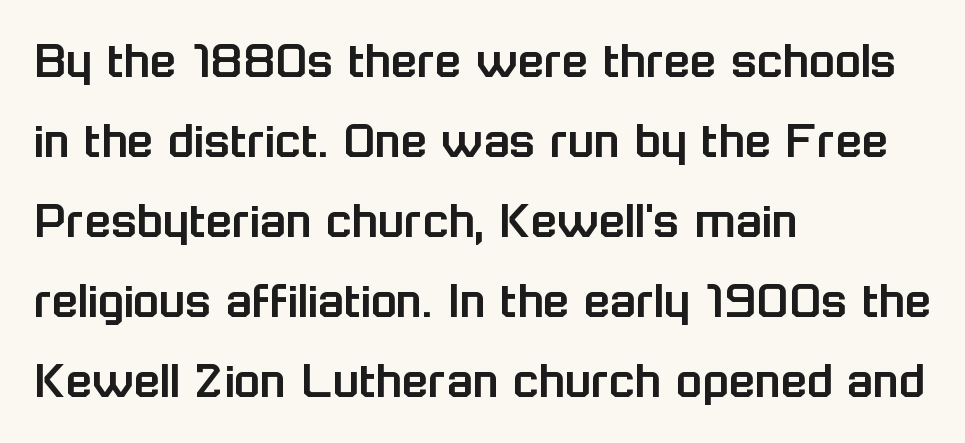
The image shows 54 px sans-serif type, upright; set left-aligned, normal line spacing (1.48x), normal letter spacing, not underlined; low stroke contrast and a medium x-height.
